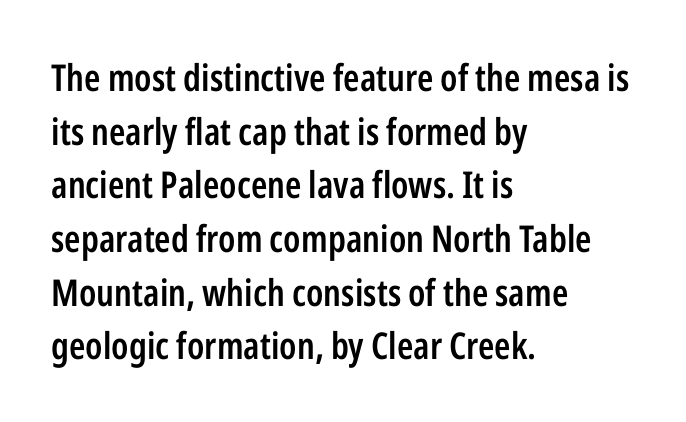
The image shows 37 px semibold, condensed sans-serif type, upright; set left-aligned, normal line spacing (1.45x), normal letter spacing, not underlined; low stroke contrast and a medium x-height.
